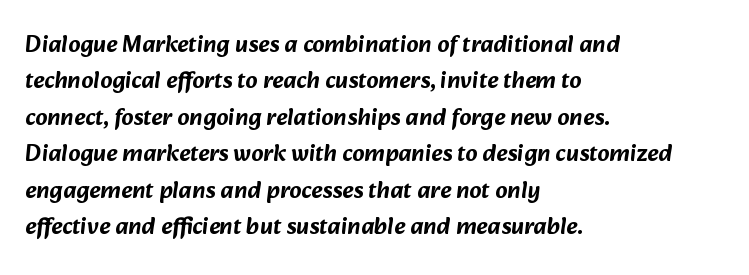
Q: Is the text underlined? A: No.
Q: How is the paragraph aligned? A: Left-aligned.
Q: Is the spacing between letters normal or unusually wide? A: Normal.
Q: Is the spacing between lines tight, normal or loose? A: Normal.
